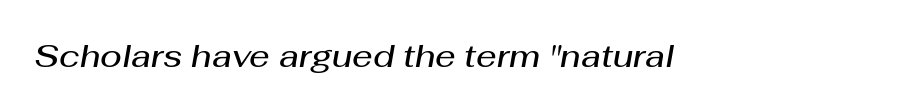
{"italic": "yes", "lean": "right", "slant_degrees": 10, "bold": "semi", "weight": "semibold", "width": "normal", "stroke_contrast": "medium", "x_height": "medium", "monospaced": "no", "underline": "no", "letter_spacing": "normal", "letter_spacing_em": 0.0, "glyph_px": 32}
